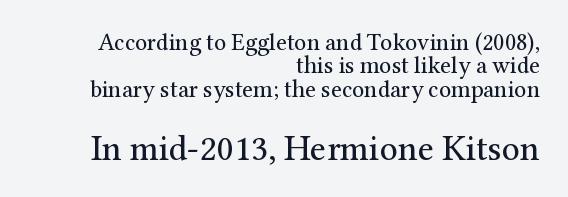
{"serif": "yes", "italic": "no", "bold": "no", "weight": "regular", "width": "normal", "stroke_contrast": "medium", "x_height": "medium", "monospaced": "no", "underline": "no", "align": "right", "line_spacing": "tight", "line_spacing_ratio": 0.97, "letter_spacing": "normal", "letter_spacing_em": 0.0, "larger_block": "second", "size_ratio": 1.5, "glyph_px": 36}
